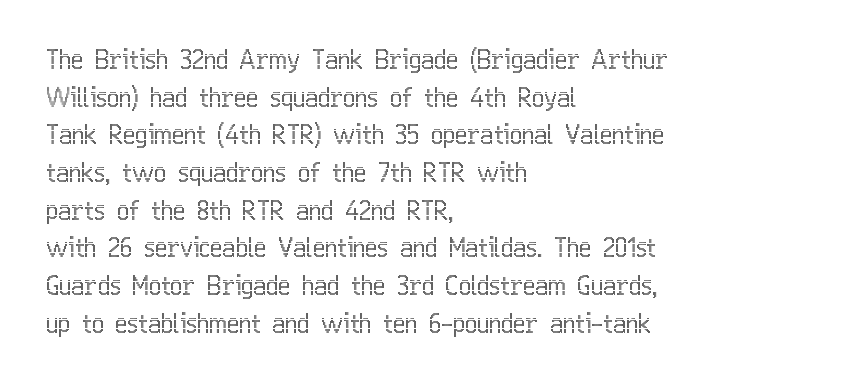
The image shows 26 px text type, upright; set left-aligned, normal line spacing (1.45x), normal letter spacing, not underlined.
